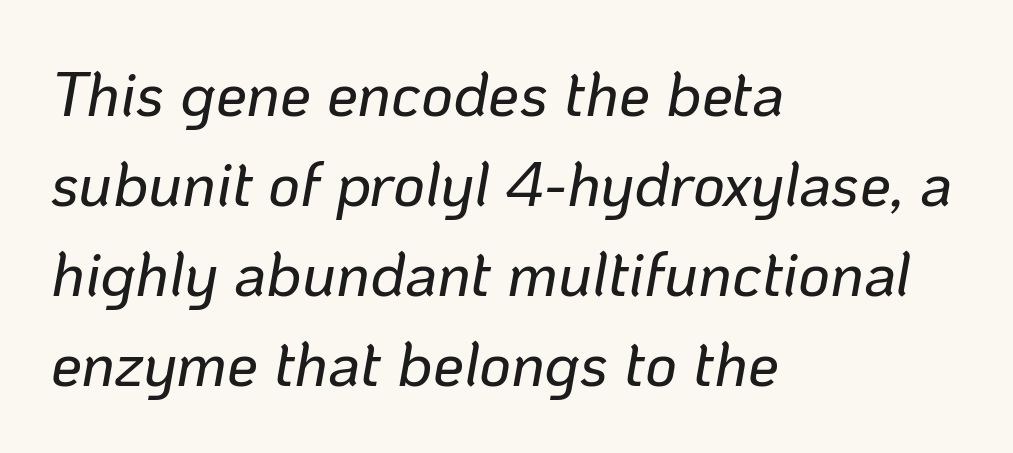
{"italic": "yes", "lean": "right", "slant_degrees": 10, "width": "normal", "stroke_contrast": "low", "x_height": "medium", "monospaced": "no", "underline": "no", "align": "left", "line_spacing": "normal", "line_spacing_ratio": 1.45, "letter_spacing": "normal", "letter_spacing_em": 0.0, "glyph_px": 62}
